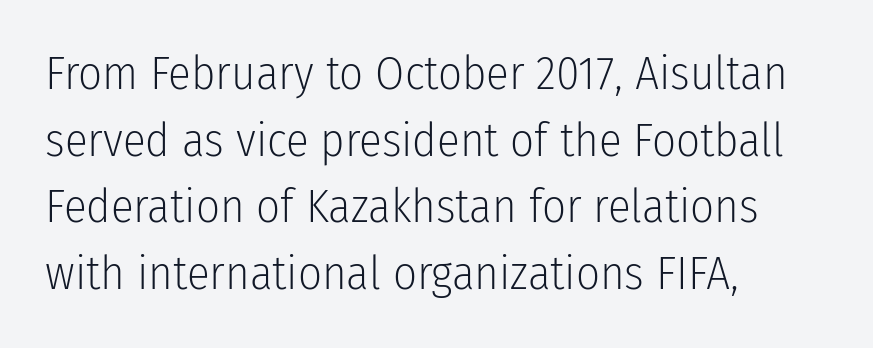
If you drew a ruler down the left edge, every line would touch it. The rows are spaced the way most documents space them. Nothing sits at the stroke ends, so this counts as sans-serif. The line texture is even and compact thanks to regular tracking. Rule under the text: the space is simply empty.
